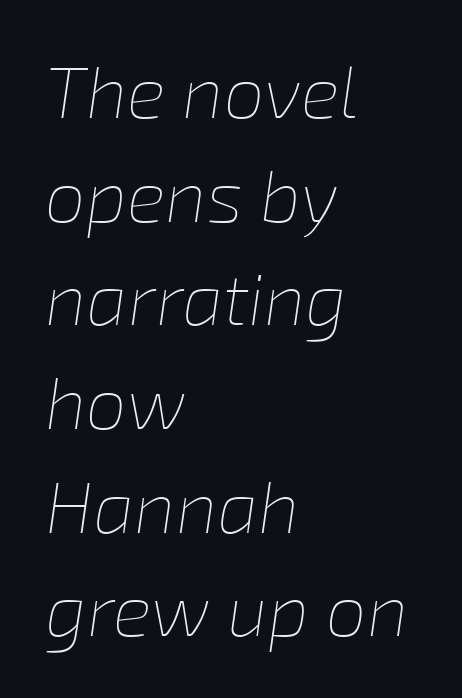
{"italic": "yes", "lean": "right", "slant_degrees": 8, "bold": "no", "weight": "thin", "width": "normal", "stroke_contrast": "low", "x_height": "medium", "monospaced": "no", "underline": "no", "align": "left", "line_spacing": "normal", "line_spacing_ratio": 1.42, "letter_spacing": "normal", "letter_spacing_em": 0.0, "glyph_px": 73}
